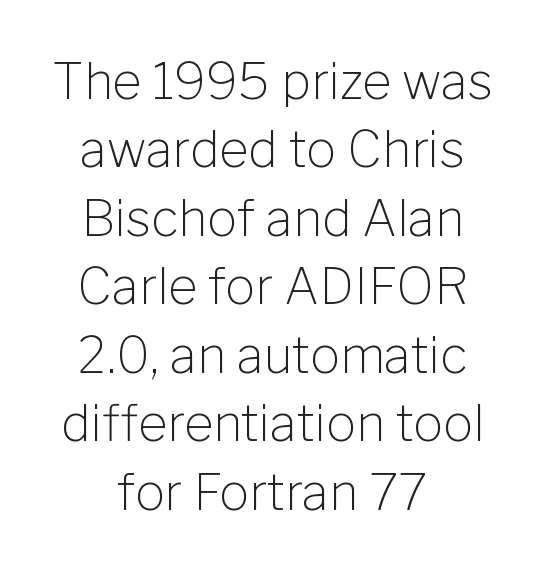
Q: Is the text bold? A: No.
Q: Is the text italic (slanted)? A: No, it is upright.
Q: Is the typeface a serif or a sans-serif typeface? A: Sans-serif.
Q: Is the text underlined? A: No.
Q: How is the paragraph aligned? A: Centered.
Q: Is the spacing between letters normal or unusually wide? A: Normal.
Q: Is the spacing between lines tight, normal or loose? A: Normal.
Q: Width (condensed, normal, or wide)? A: Normal.
Q: Stroke contrast? A: Low.
Q: x-height? A: Medium.
Q: Monospaced? A: No.
